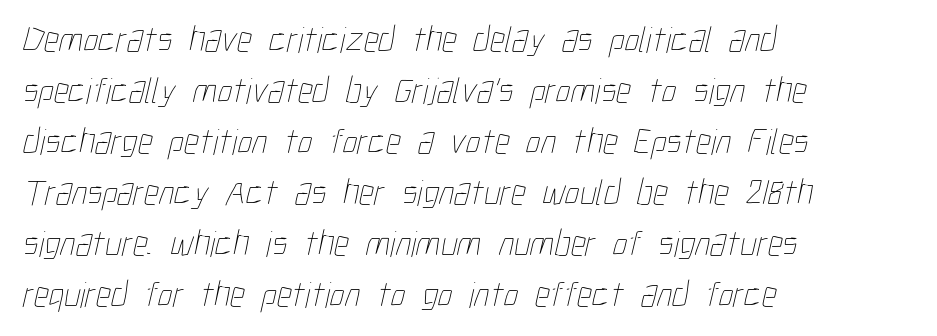
The image shows 37 px thin, condensed type; set left-aligned, normal line spacing (1.38x), normal letter spacing, not underlined; low stroke contrast and a medium x-height.
